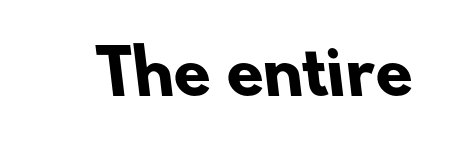
The image shows 60 px heavy sans-serif type; set normal letter spacing, not underlined; low stroke contrast and a small x-height.
